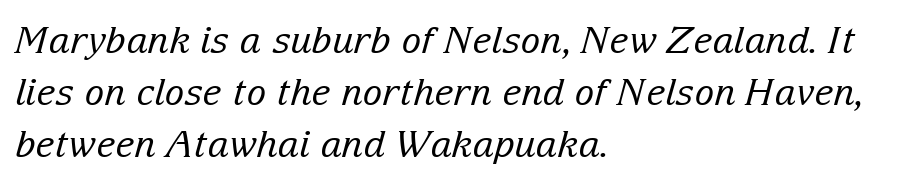
The font sits on the lighter half of the weight spectrum, regular included. Tracking value appears to be zero — textbook default spacing. The letters are slanted; this is an italic face. Quick note: underline off.
